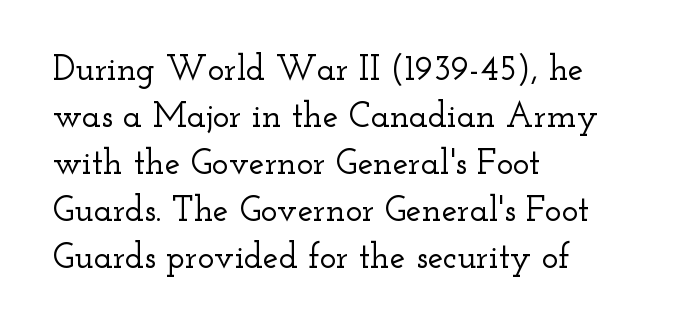
Q: Is the text italic (slanted)? A: No, it is upright.
Q: Is the typeface a serif or a sans-serif typeface? A: Serif.
Q: Is the text underlined? A: No.
Q: How is the paragraph aligned? A: Left-aligned.
Q: Is the spacing between letters normal or unusually wide? A: Normal.
Q: Is the spacing between lines tight, normal or loose? A: Normal.
Q: Width (condensed, normal, or wide)? A: Wide.
Q: Stroke contrast? A: Low.
Q: x-height? A: Small.
Q: Monospaced? A: No.
